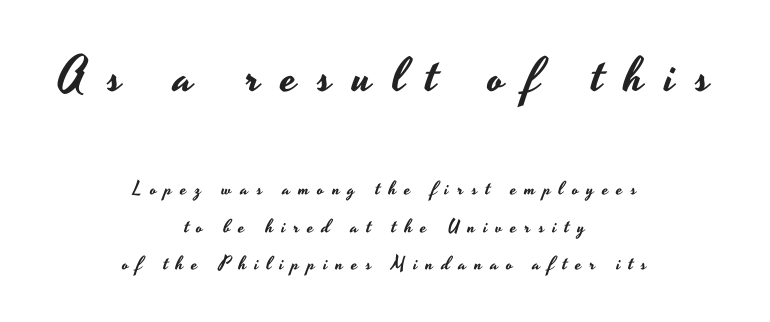
The image shows 48 px wide sans-serif type; set centered, loose line spacing (1.96x), unusually wide letter spacing (+0.43 em), not underlined; the first (top) block is 2.53x larger; low stroke contrast and a small x-height.
